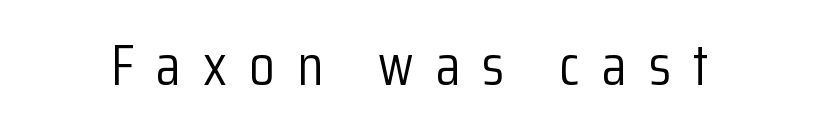
Q: Is the text bold? A: No.
Q: Is the text italic (slanted)? A: No, it is upright.
Q: Is the typeface a serif or a sans-serif typeface? A: Sans-serif.
Q: Is the text underlined? A: No.
Q: Is the spacing between letters normal or unusually wide? A: Unusually wide.
Q: Width (condensed, normal, or wide)? A: Condensed.
Q: Stroke contrast? A: Low.
Q: x-height? A: Medium.
Q: Monospaced? A: No.
